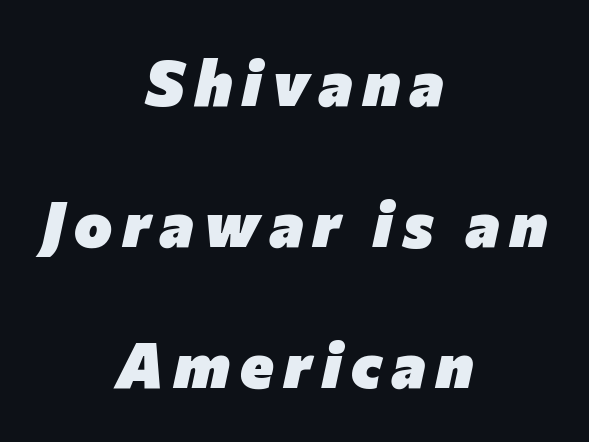
{"italic": "yes", "lean": "right", "slant_degrees": 12, "bold": "yes", "weight": "heavy", "width": "normal", "stroke_contrast": "low", "x_height": "medium", "monospaced": "no", "underline": "no", "align": "center", "line_spacing": "loose", "line_spacing_ratio": 2.2, "glyph_px": 64}
